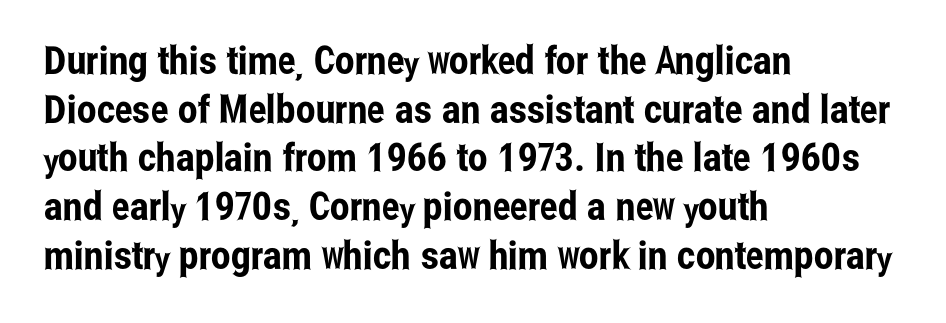
Font category for this specimen: sans-serif. Typeset ragged right — the left edge is the straight one. Line spacing here is normal. The letters advance in unequal steps, a hallmark of proportional type. There is no visible air inserted between adjacent glyphs.
